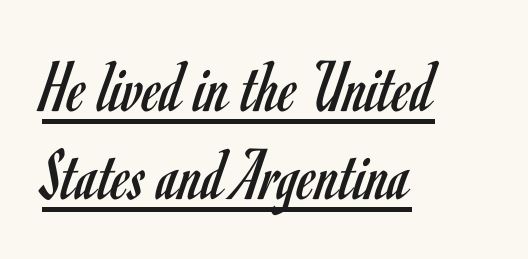
{"serif": "no", "bold": "no", "weight": "regular", "width": "condensed", "stroke_contrast": "low", "x_height": "small", "monospaced": "no", "underline": "yes", "align": "left", "line_spacing_ratio": 1.17, "letter_spacing": "normal", "letter_spacing_em": 0.0, "glyph_px": 75}
